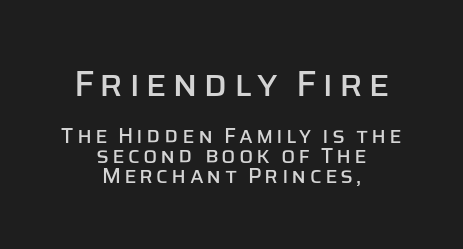
Q: Is the text italic (slanted)? A: No, it is upright.
Q: Is the typeface a serif or a sans-serif typeface? A: Sans-serif.
Q: Is the text underlined? A: No.
Q: How is the paragraph aligned? A: Centered.
Q: Is the spacing between lines tight, normal or loose? A: Tight.
Q: Which block of text is set in a larger size, the first (top) or the second (bottom)? A: The first (top) one.
Q: Width (condensed, normal, or wide)? A: Normal.
Q: Stroke contrast? A: Low.
Q: x-height? A: Large.
Q: Monospaced? A: No.
